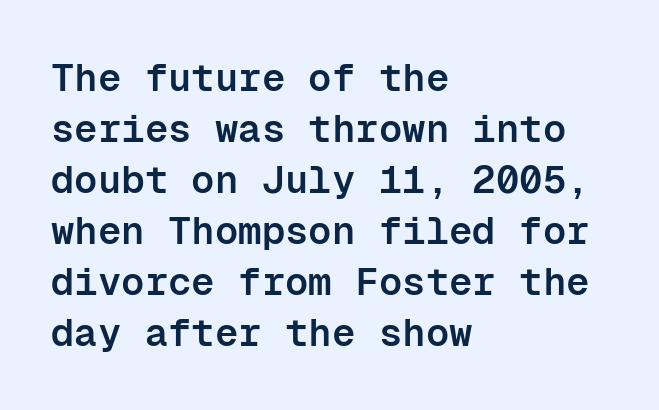
The image shows 39 px semibold sans-serif type, upright, monospaced; set left-aligned, normal line spacing (1.31x), normal letter spacing, not underlined; low stroke contrast and a medium x-height.
